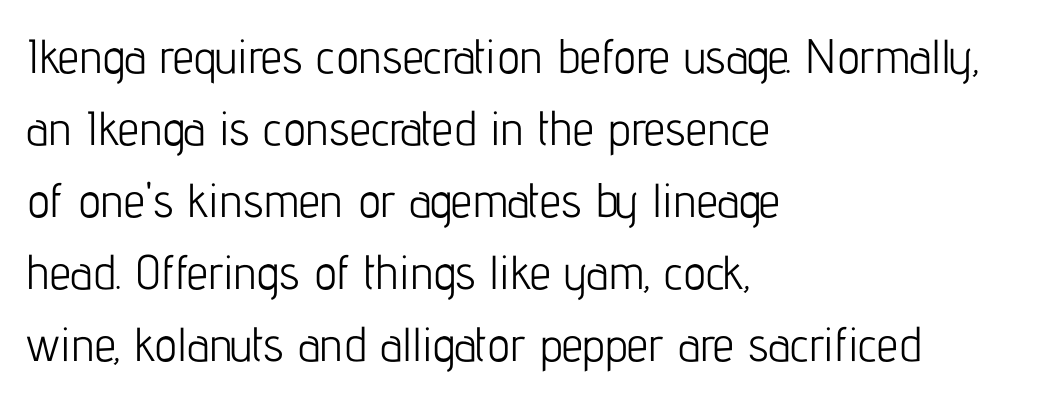
{"serif": "no", "italic": "no", "bold": "no", "weight": "light", "width": "condensed", "stroke_contrast": "low", "x_height": "medium", "monospaced": "no", "underline": "no", "align": "left", "line_spacing": "normal", "line_spacing_ratio": 1.5, "letter_spacing": "normal", "letter_spacing_em": 0.0, "glyph_px": 48}
